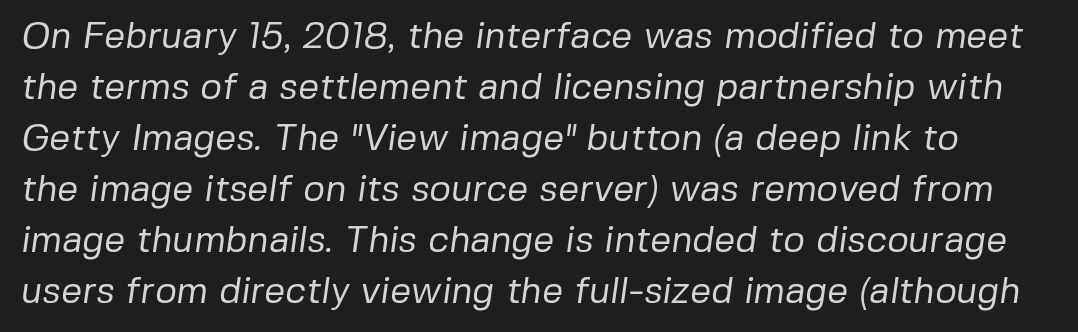
The image shows 37 px regular-weight sans-serif type; set normal line spacing (1.38x), normal letter spacing, not underlined; low stroke contrast and a medium x-height.
